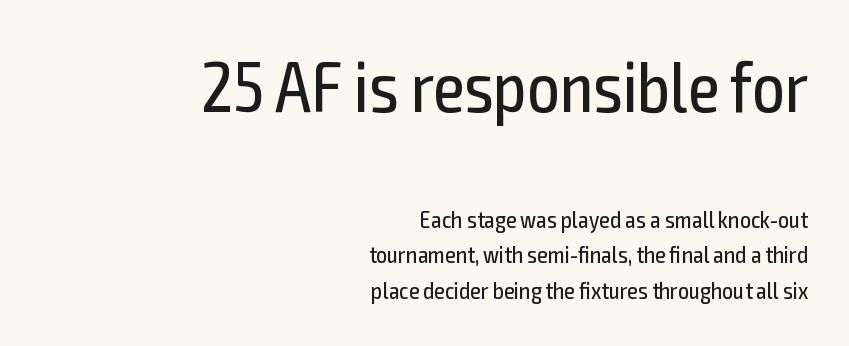
Summary of weight: not heavy and not bold. I'd call this a sans setting — the letters go barefoot. Does the lettering tilt? It doesn't — this is upright. This sample uses plain, unmodified letter spacing. The lines in this sample share a right terminus and differ only in where they begin.
